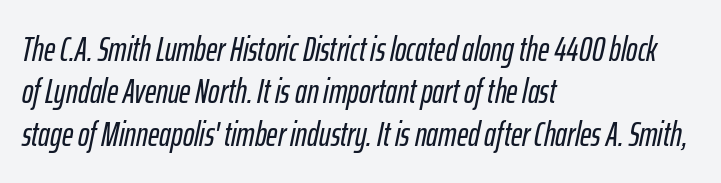
Rendered with sloped, italic letterforms. Nobody drew a line under any word here. Is this a fixed-width face? No — the glyphs have proportional, varying widths. No extra tracking has been applied to these lines. Vertically, the passage feels balanced, rows spaced as you'd expect.
